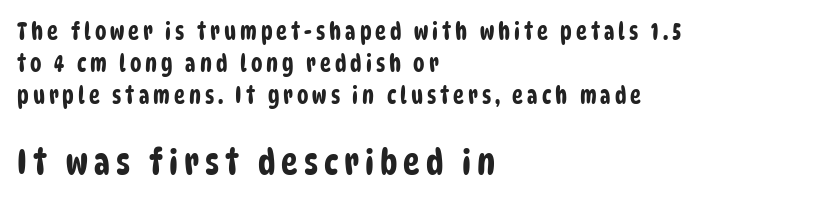
The image shows 35 px condensed sans-serif type; set left-aligned, normal line spacing (1.39x), not underlined; the second (bottom) block is 1.52x larger; low stroke contrast and a large x-height.
